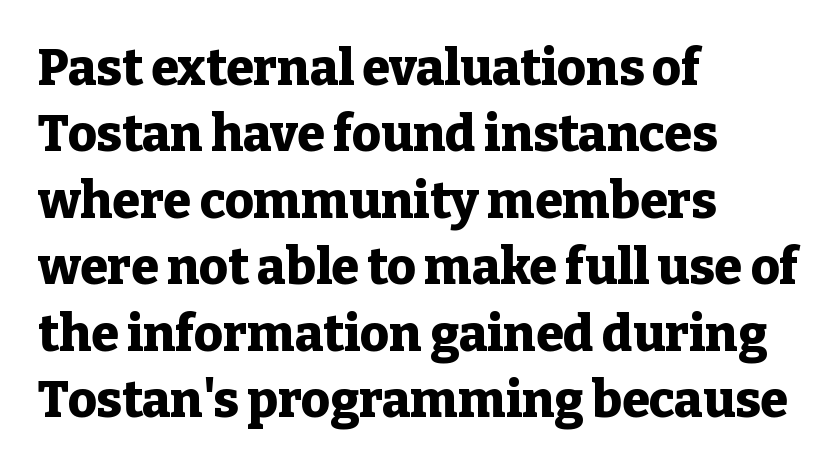
The lines sit at an ordinary, default distance from one another. The letters stand upright; this is a roman face. The face used here has the dense, thick strokes of a bold. Glance below the letters and you will spot only blank space.
